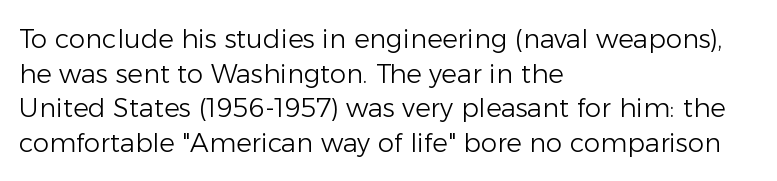
{"italic": "no", "bold": "no", "underline": "no", "align": "left", "line_spacing": "normal", "line_spacing_ratio": 1.33, "letter_spacing": "normal", "letter_spacing_em": 0.0, "glyph_px": 26}
